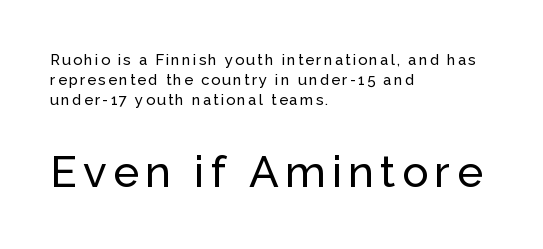
The image shows 44 px sans-serif type, upright; set left-aligned, normal line spacing (1.34x), not underlined; the second (bottom) block is 2.93x larger; low stroke contrast and a medium x-height.
